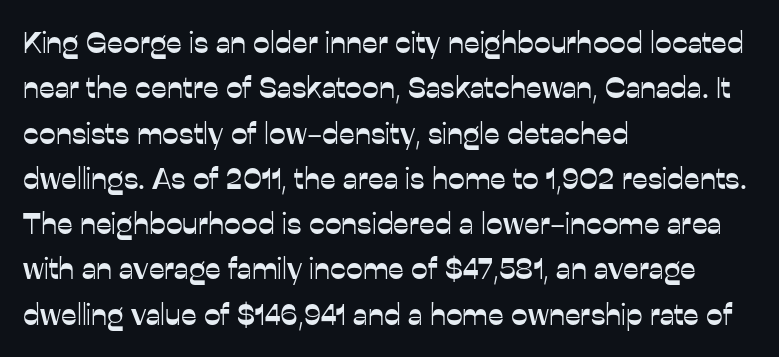
The image shows 30 px sans-serif type, upright; set left-aligned, normal line spacing (1.51x), normal letter spacing, not underlined; low stroke contrast and a medium x-height.
